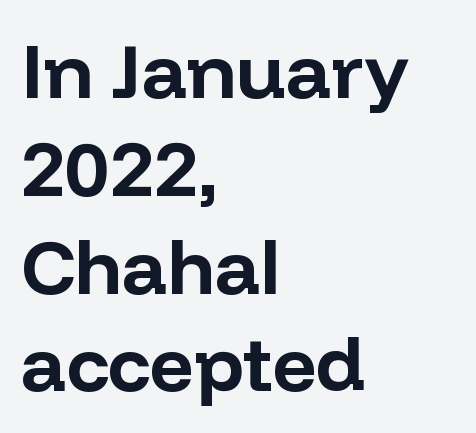
The image shows 77 px bold sans-serif type, upright; set left-aligned, normal line spacing (1.27x), normal letter spacing, not underlined; low stroke contrast and a medium x-height.
